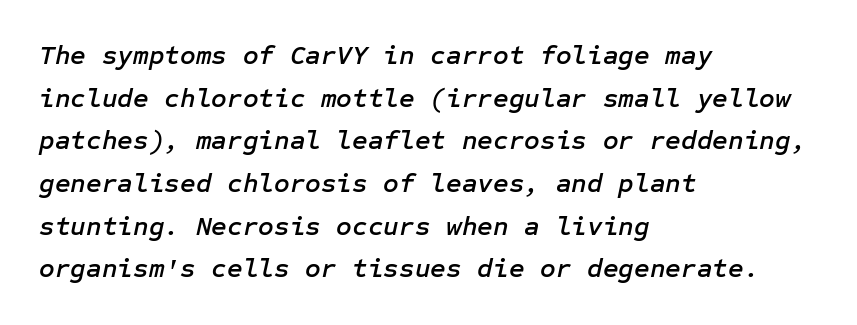
Q: Is the text italic (slanted)? A: Yes, it leans right by about 12 degrees.
Q: Is the text underlined? A: No.
Q: How is the paragraph aligned? A: Left-aligned.
Q: Is the spacing between letters normal or unusually wide? A: Normal.
Q: Is the spacing between lines tight, normal or loose? A: Normal.
